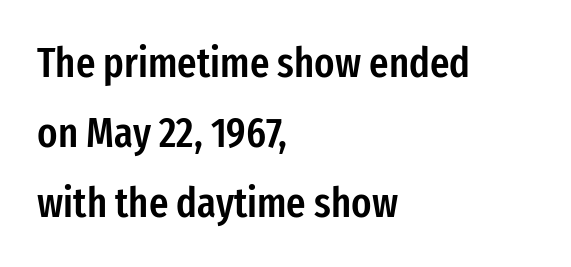
The image shows 42 px semibold, condensed sans-serif type, upright; set left-aligned, normal line spacing (1.67x), normal letter spacing, not underlined; low stroke contrast and a medium x-height.
